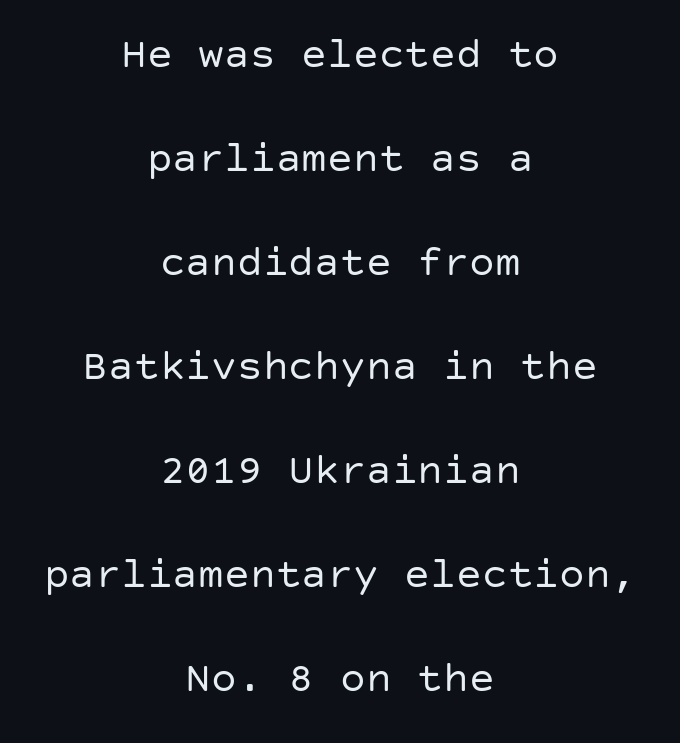
The image shows 43 px regular-weight sans-serif type, upright; set centered, loose line spacing (2.42x), normal letter spacing, not underlined; low stroke contrast and a large x-height.
